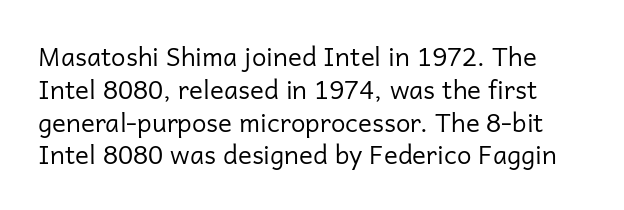
Weight: in the light-to-regular range. A typesetter would mark this as roman, not italic. Default kerning and tracking; the words read as compact shapes. A clean baseline with only descenders dipping below it. Vertically, the passage feels balanced, rows spaced as you'd expect.
